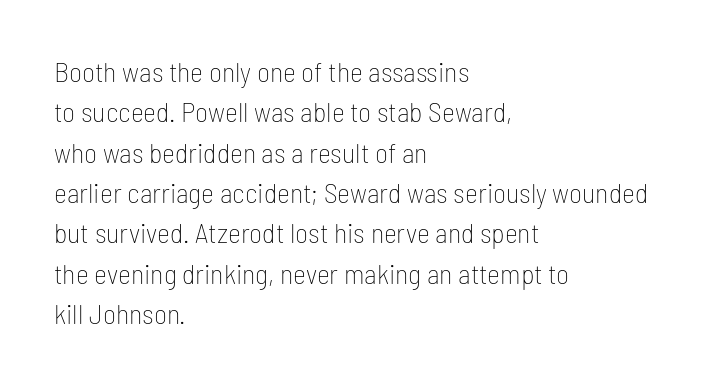
Q: Is the text bold? A: No.
Q: Is the text italic (slanted)? A: No, it is upright.
Q: Is the typeface a serif or a sans-serif typeface? A: Sans-serif.
Q: Is the text underlined? A: No.
Q: How is the paragraph aligned? A: Left-aligned.
Q: Is the spacing between letters normal or unusually wide? A: Normal.
Q: Is the spacing between lines tight, normal or loose? A: Normal.
Q: Width (condensed, normal, or wide)? A: Condensed.
Q: Stroke contrast? A: Low.
Q: x-height? A: Medium.
Q: Monospaced? A: No.
